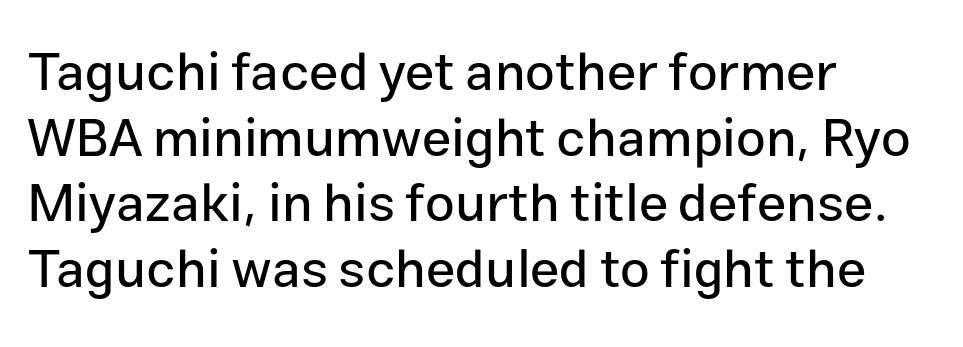
Q: Is the text italic (slanted)? A: No, it is upright.
Q: Is the typeface a serif or a sans-serif typeface? A: Sans-serif.
Q: Is the text underlined? A: No.
Q: How is the paragraph aligned? A: Left-aligned.
Q: Is the spacing between letters normal or unusually wide? A: Normal.
Q: Width (condensed, normal, or wide)? A: Normal.
Q: Stroke contrast? A: Low.
Q: x-height? A: Medium.
Q: Monospaced? A: No.
